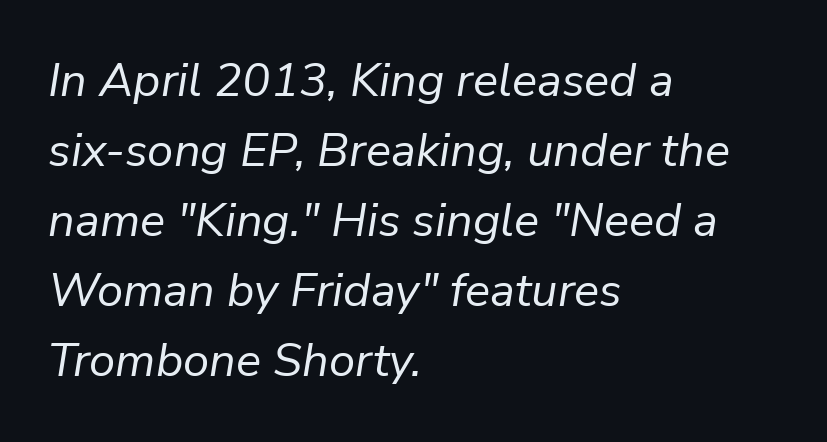
Short note: letters normally spaced. This reads as an unemphasized weight, regular at the heaviest. The face used here is proportionally spaced, like ordinary book or web type. Whoever set this chose a conventional vertical rhythm. Designer's note — italics engaged. Plain, unruled lines of type.
